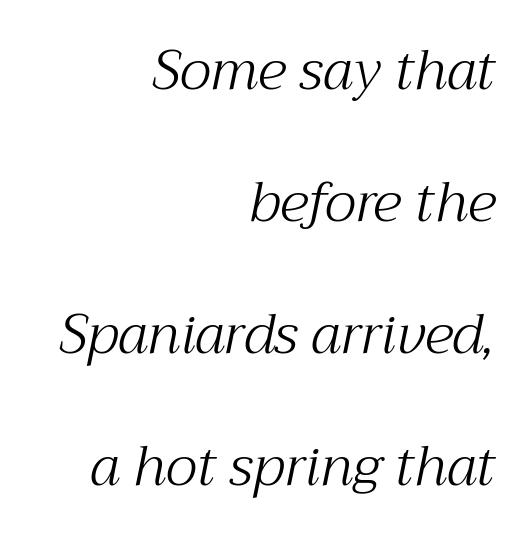
{"serif": "yes", "italic": "yes", "lean": "right", "slant_degrees": 12, "bold": "no", "weight": "light", "width": "normal", "stroke_contrast": "medium", "x_height": "medium", "monospaced": "no", "underline": "no", "align": "right", "line_spacing": "loose", "line_spacing_ratio": 2.4, "letter_spacing": "normal", "letter_spacing_em": 0.0, "glyph_px": 55}
